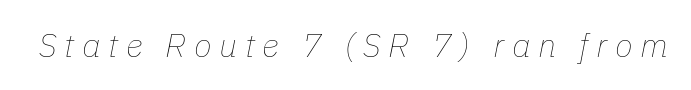
The image shows 33 px thin type, italic (leaning right); set unusually wide letter spacing (+0.23 em), not underlined; low stroke contrast and a medium x-height.
